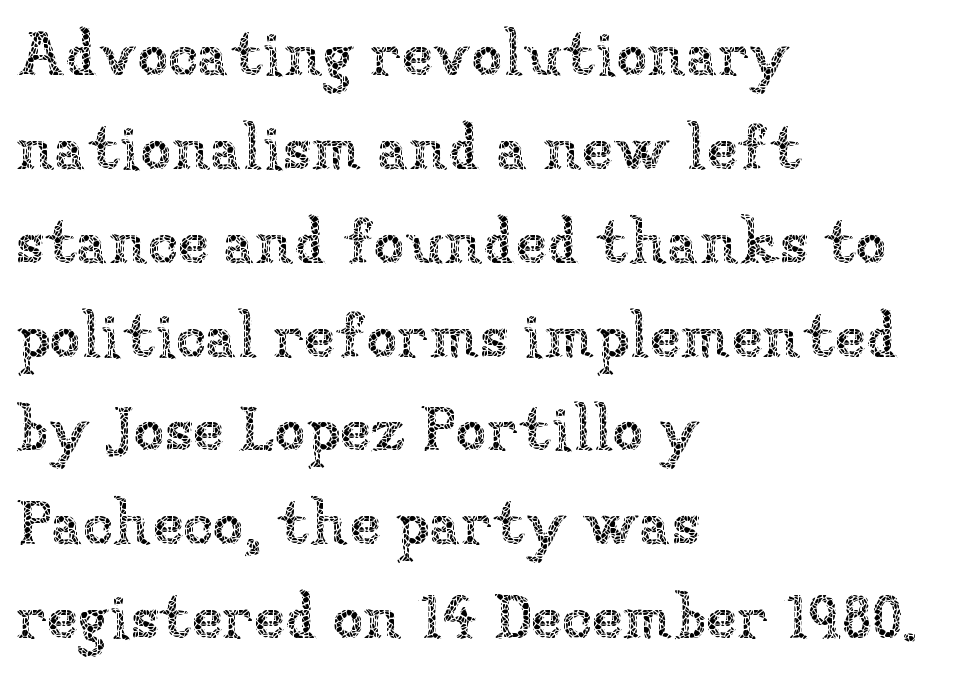
Q: Is the text bold? A: No.
Q: Is the text italic (slanted)? A: No, it is upright.
Q: Is the text underlined? A: No.
Q: How is the paragraph aligned? A: Left-aligned.
Q: Is the spacing between letters normal or unusually wide? A: Normal.
Q: Is the spacing between lines tight, normal or loose? A: Normal.
Q: Width (condensed, normal, or wide)? A: Normal.
Q: Stroke contrast? A: Low.
Q: x-height? A: Medium.
Q: Monospaced? A: No.
